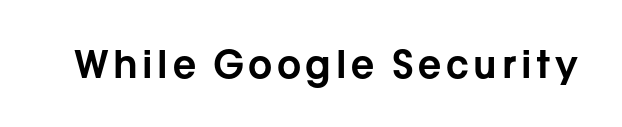
Q: Is the text italic (slanted)? A: No, it is upright.
Q: Is the typeface a serif or a sans-serif typeface? A: Sans-serif.
Q: Is the text underlined? A: No.
Q: Width (condensed, normal, or wide)? A: Normal.
Q: Stroke contrast? A: Low.
Q: x-height? A: Medium.
Q: Monospaced? A: No.
